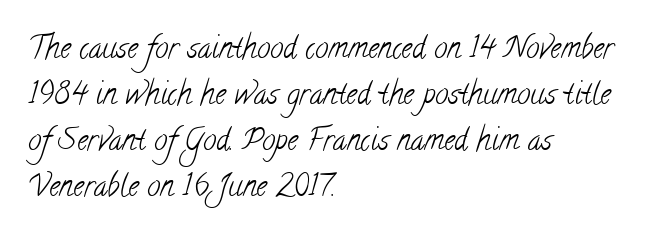
Q: Is the text bold? A: No.
Q: Is the typeface a serif or a sans-serif typeface? A: Serif.
Q: Is the text underlined? A: No.
Q: How is the paragraph aligned? A: Left-aligned.
Q: Is the spacing between letters normal or unusually wide? A: Normal.
Q: Is the spacing between lines tight, normal or loose? A: Normal.
Q: Width (condensed, normal, or wide)? A: Condensed.
Q: Stroke contrast? A: Low.
Q: x-height? A: Small.
Q: Monospaced? A: No.
